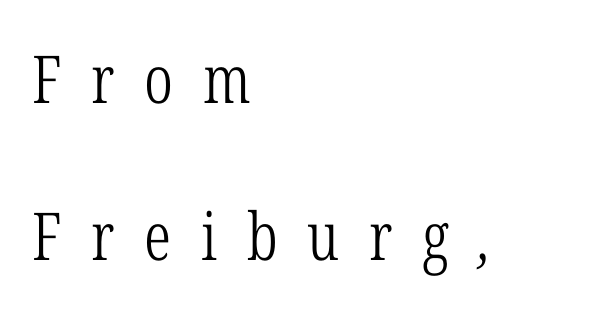
The image shows 66 px light, condensed serif type; set left-aligned, loose line spacing (2.38x), unusually wide letter spacing (+0.45 em), not underlined; low stroke contrast and a medium x-height.
